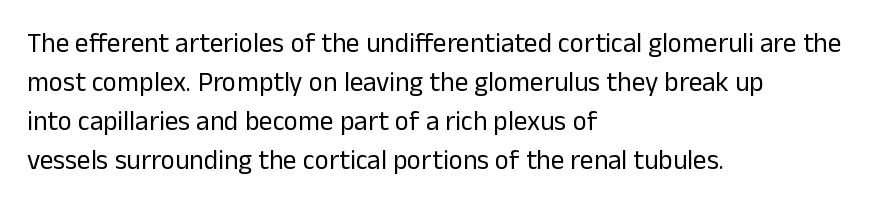
Q: Is the text bold? A: No.
Q: Is the text italic (slanted)? A: No, it is upright.
Q: Is the text underlined? A: No.
Q: How is the paragraph aligned? A: Left-aligned.
Q: Is the spacing between letters normal or unusually wide? A: Normal.
Q: Is the spacing between lines tight, normal or loose? A: Normal.
